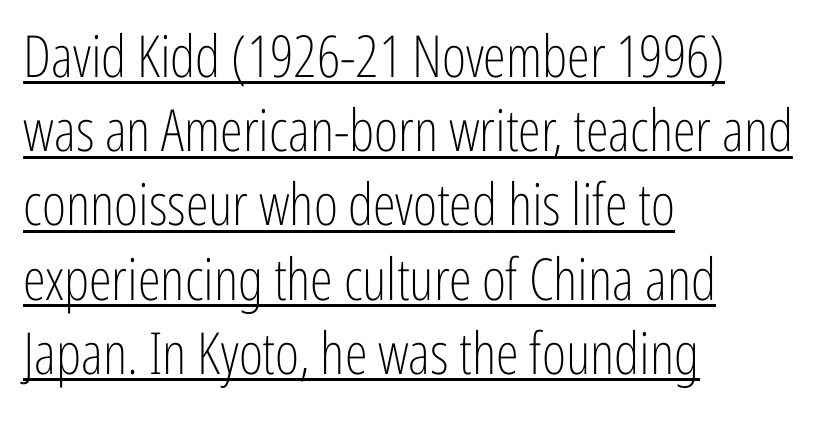
How would I describe the line gaps? Plain and ordinary. The typesetting does not lean heavy: it is not bold. The face used here appears with an underline applied. Glyph-to-glyph distance matches everyday printed text. Notice how the stems are strictly vertical — no italics here.
